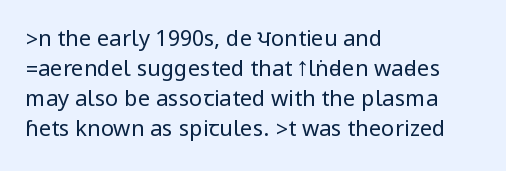
The image shows 22 px text type, upright; set left-aligned, normal line spacing (1.37x), normal letter spacing, not underlined.
